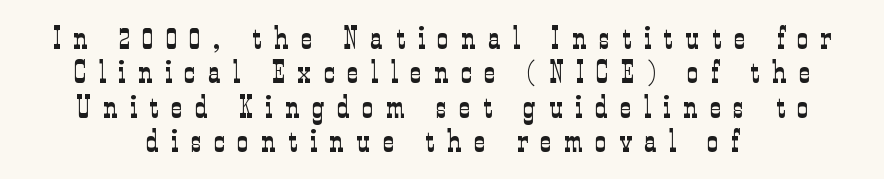
The setting favours the middle, as headings and verse often do. Observe the wide spacing: letters keep a clear distance from each other. Here the designer chose a conventional face with non-uniform glyph widths. The cut favours lightness, reaching ordinary text weight at its darkest. Every stem runs plumb, perpendicular to the baseline. A typesetter would call this leading minimal, almost set solid.
